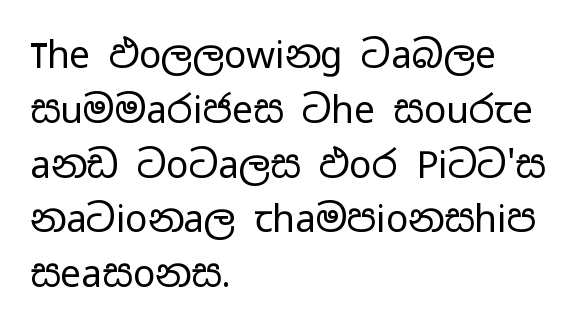
Q: Is the text bold? A: No.
Q: Is the text italic (slanted)? A: No, it is upright.
Q: Is the typeface a serif or a sans-serif typeface? A: Sans-serif.
Q: Is the text underlined? A: No.
Q: How is the paragraph aligned? A: Left-aligned.
Q: Is the spacing between letters normal or unusually wide? A: Normal.
Q: Is the spacing between lines tight, normal or loose? A: Normal.
Q: Width (condensed, normal, or wide)? A: Wide.
Q: Stroke contrast? A: Low.
Q: x-height? A: Medium.
Q: Monospaced? A: No.
